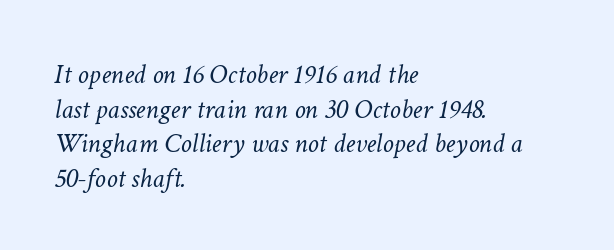
The image shows 28 px light type, italic (leaning right); set left-aligned, line spacing 1.24x, normal letter spacing, not underlined; low stroke contrast and a medium x-height.
